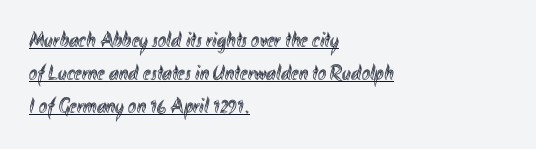
The image shows 22 px text type; set left-aligned, normal line spacing (1.49x), normal letter spacing, underlined.
